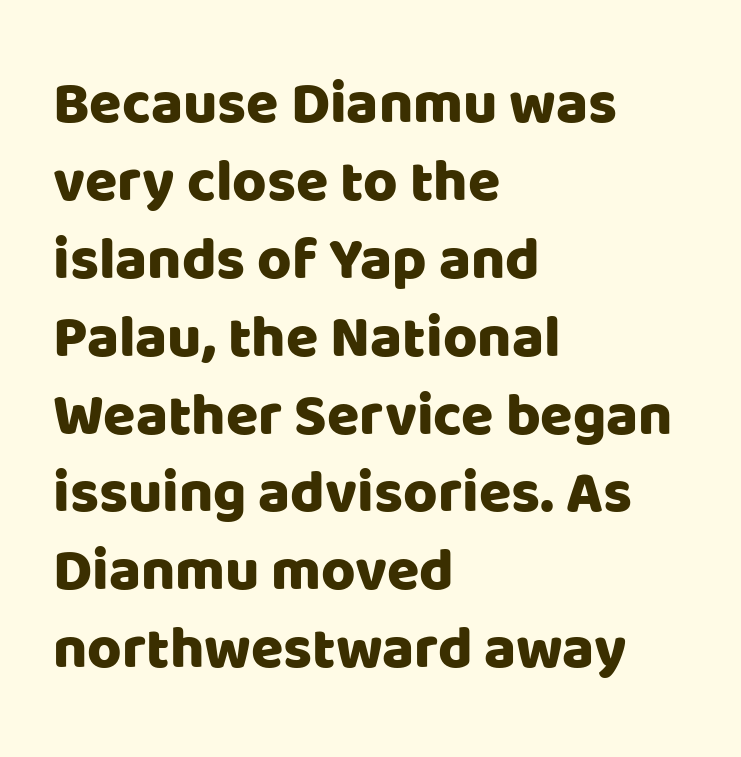
The image shows 59 px sans-serif type, upright; set left-aligned, normal line spacing (1.32x), normal letter spacing, not underlined; low stroke contrast and a large x-height.
